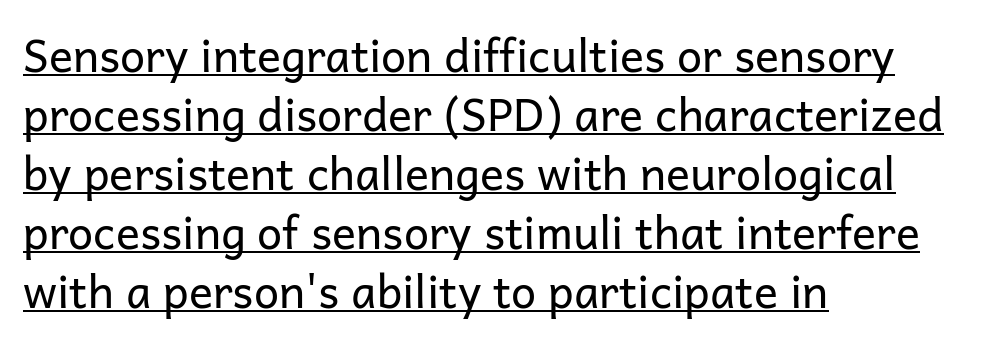
Q: Is the text bold? A: No.
Q: Is the text italic (slanted)? A: No, it is upright.
Q: Is the typeface a serif or a sans-serif typeface? A: Sans-serif.
Q: Is the text underlined? A: Yes.
Q: How is the paragraph aligned? A: Left-aligned.
Q: Is the spacing between letters normal or unusually wide? A: Normal.
Q: Is the spacing between lines tight, normal or loose? A: Normal.
Q: Width (condensed, normal, or wide)? A: Normal.
Q: Stroke contrast? A: Low.
Q: x-height? A: Medium.
Q: Monospaced? A: No.
